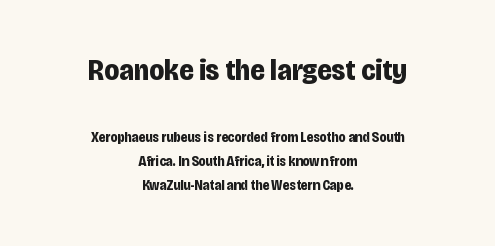
{"serif": "no", "italic": "no", "bold": "yes", "weight": "bold", "width": "condensed", "stroke_contrast": "low", "x_height": "large", "monospaced": "no", "underline": "no", "align": "center", "line_spacing_ratio": 1.72, "letter_spacing": "normal", "letter_spacing_em": 0.0, "larger_block": "first", "size_ratio": 2.14, "glyph_px": 30}
